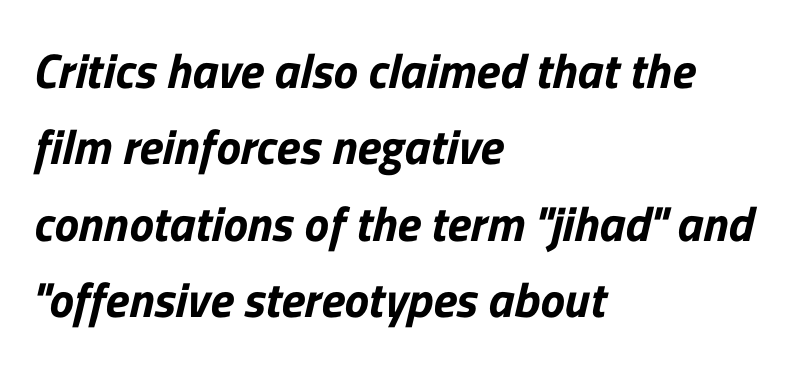
{"serif": "no", "width": "normal", "stroke_contrast": "low", "x_height": "medium", "monospaced": "no", "underline": "no", "align": "left", "line_spacing": "normal", "line_spacing_ratio": 1.56, "letter_spacing": "normal", "letter_spacing_em": 0.0, "glyph_px": 49}
